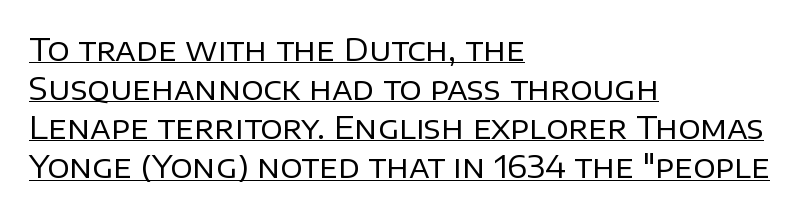
Varying glyph widths throughout — classic text-font behaviour. The strokes are not fattened; the text isn't bold. Baseline-to-baseline distance is the conventional proportion of letter height. Like a heading marked for emphasis, these lines bear an underscore.
